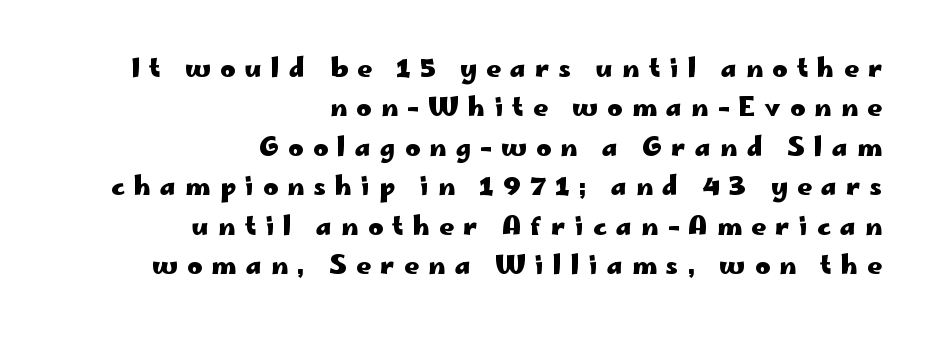
Q: Is the text bold? A: Yes.
Q: Is the text italic (slanted)? A: No, it is upright.
Q: Is the text underlined? A: No.
Q: How is the paragraph aligned? A: Right-aligned.
Q: Is the spacing between letters normal or unusually wide? A: Unusually wide.
Q: Is the spacing between lines tight, normal or loose? A: Normal.
